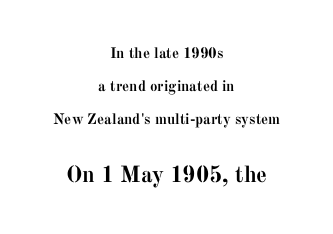
{"italic": "no", "bold": "yes", "underline": "no", "align": "center", "line_spacing": "loose", "line_spacing_ratio": 2.21, "letter_spacing": "normal", "letter_spacing_em": 0.0, "larger_block": "second", "size_ratio": 1.53, "glyph_px": 23}
